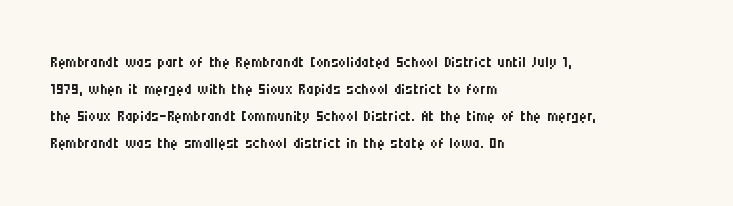
The image shows 21 px text type, upright; set left-aligned, normal line spacing (1.29x), normal letter spacing, not underlined.
